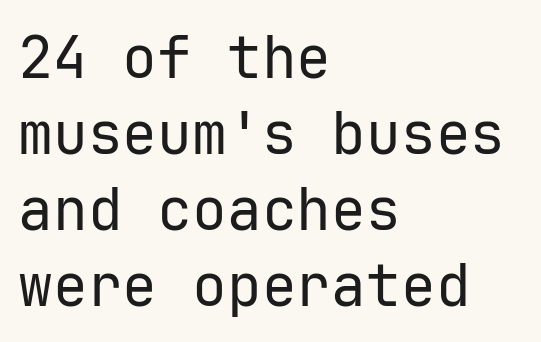
{"serif": "no", "italic": "no", "bold": "no", "weight": "regular", "width": "normal", "stroke_contrast": "low", "x_height": "medium", "underline": "no", "align": "left", "line_spacing": "normal", "line_spacing_ratio": 1.31, "letter_spacing": "normal", "letter_spacing_em": 0.0, "glyph_px": 58}
